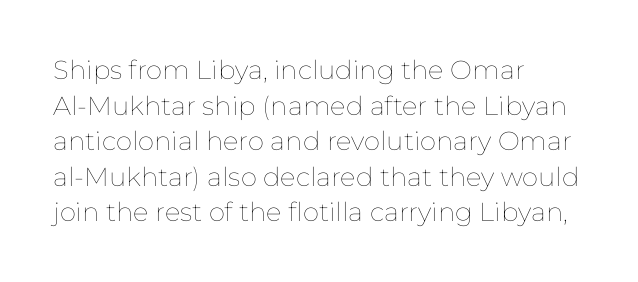
The image shows 26 px text type, upright; set left-aligned, normal line spacing (1.37x), normal letter spacing, not underlined.
